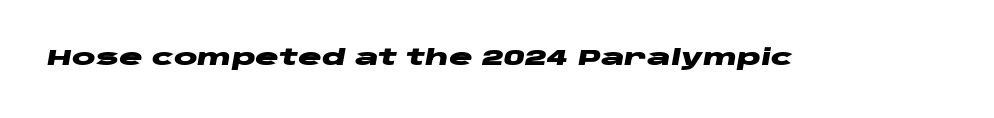
{"italic": "yes", "lean": "right", "slant_degrees": 10, "bold": "yes", "underline": "no", "letter_spacing": "normal", "letter_spacing_em": 0.0, "glyph_px": 22}
